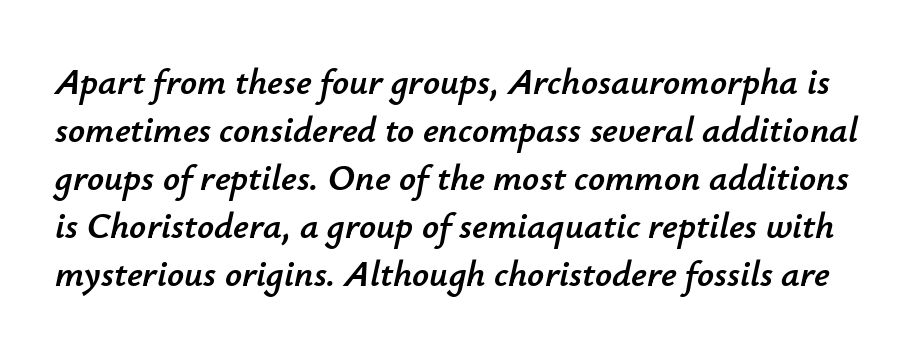
Q: Is the text italic (slanted)? A: Yes, it leans right by about 12 degrees.
Q: Is the text underlined? A: No.
Q: Is the spacing between letters normal or unusually wide? A: Normal.
Q: Is the spacing between lines tight, normal or loose? A: Normal.
Q: Width (condensed, normal, or wide)? A: Normal.
Q: Stroke contrast? A: Low.
Q: x-height? A: Small.
Q: Monospaced? A: No.
